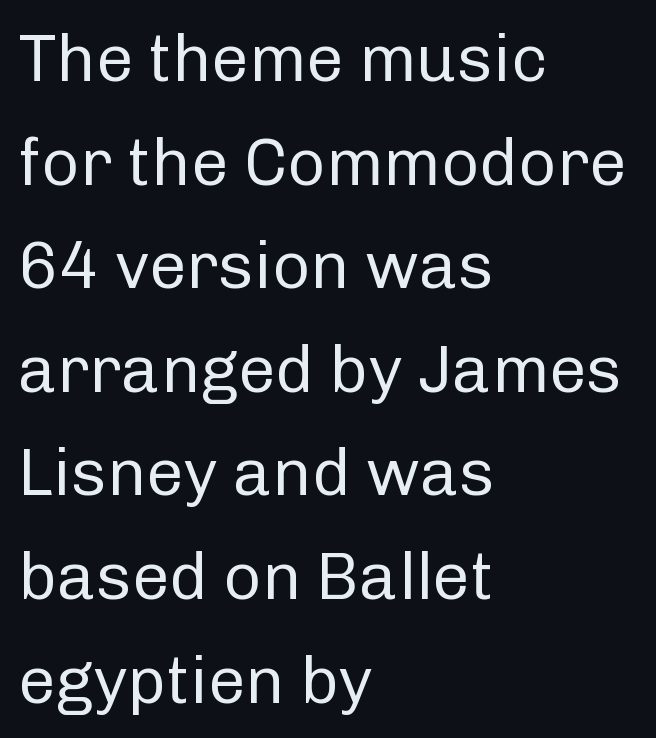
{"serif": "no", "italic": "no", "bold": "no", "weight": "regular", "width": "normal", "stroke_contrast": "low", "x_height": "medium", "monospaced": "no", "underline": "no", "align": "left", "line_spacing": "normal", "line_spacing_ratio": 1.57, "letter_spacing": "normal", "letter_spacing_em": 0.0, "glyph_px": 66}
